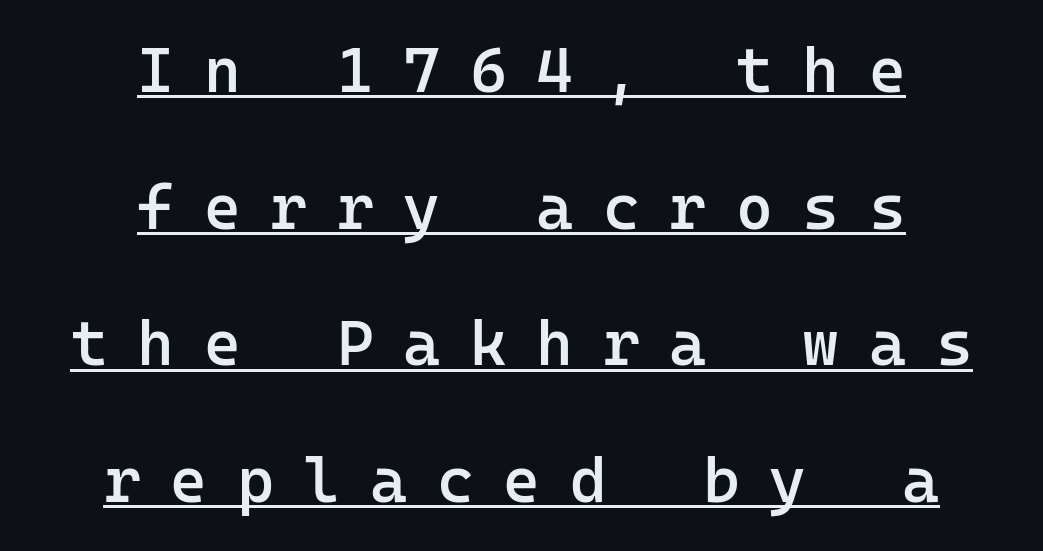
The image shows 63 px semibold sans-serif type, upright, monospaced; set centered, loose line spacing (2.17x), unusually wide letter spacing (+0.47 em), underlined; low stroke contrast and a medium x-height.
